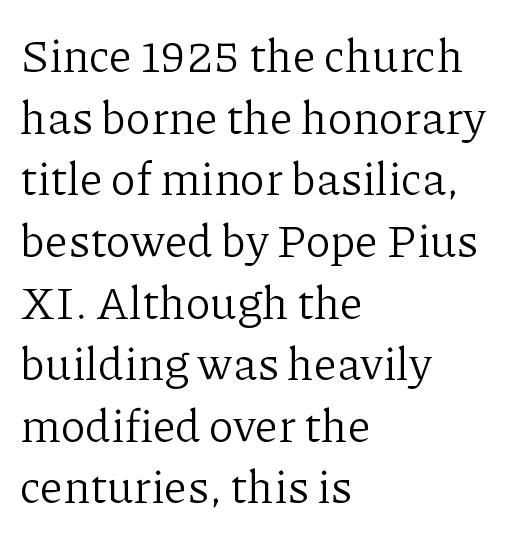
Descenders hang freely into open space. No letter is thick-stroked: the sample isn't bold. The rendering shows small feet on the letterforms — a serif design. A typesetter would mark this as roman, not italic. Reading down the block, your eye returns to a fixed left position each line.
